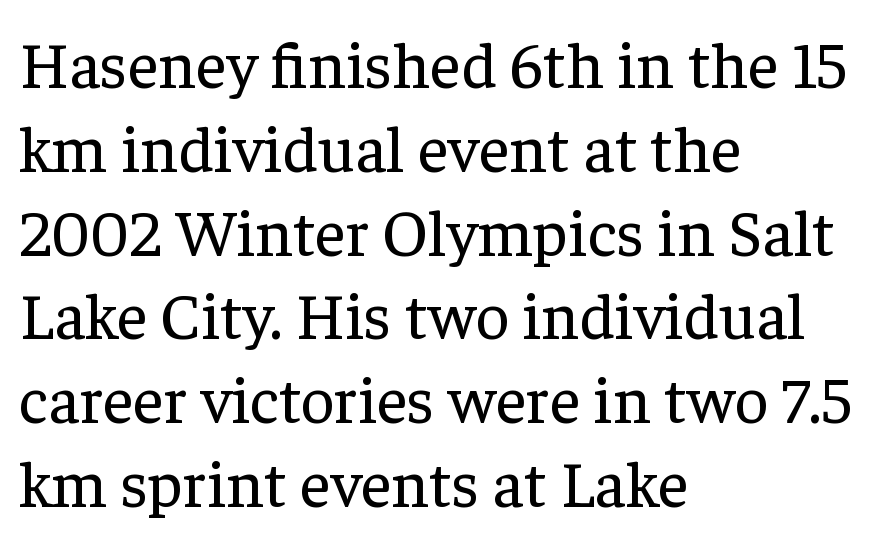
Character widths vary here, with narrow letters taking less room than wide ones. Leftover space on each line is placed entirely after the last word. These glyphs show unthickened strokes, regular width or finer. Clear beneath every line of the passage.
